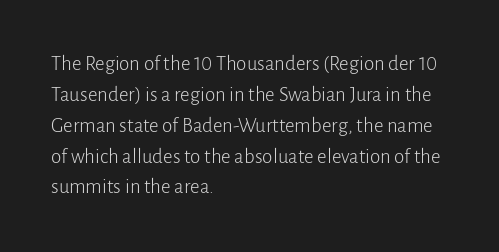
Q: Is the text bold? A: No.
Q: Is the text italic (slanted)? A: No, it is upright.
Q: Is the text underlined? A: No.
Q: How is the paragraph aligned? A: Left-aligned.
Q: Is the spacing between letters normal or unusually wide? A: Normal.
Q: Is the spacing between lines tight, normal or loose? A: Normal.
